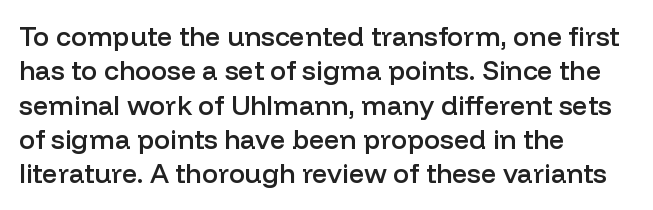
Q: Is the text bold? A: Semi-bold.
Q: Is the text italic (slanted)? A: No, it is upright.
Q: Is the text underlined? A: No.
Q: How is the paragraph aligned? A: Left-aligned.
Q: Is the spacing between letters normal or unusually wide? A: Normal.
Q: Is the spacing between lines tight, normal or loose? A: Normal.
